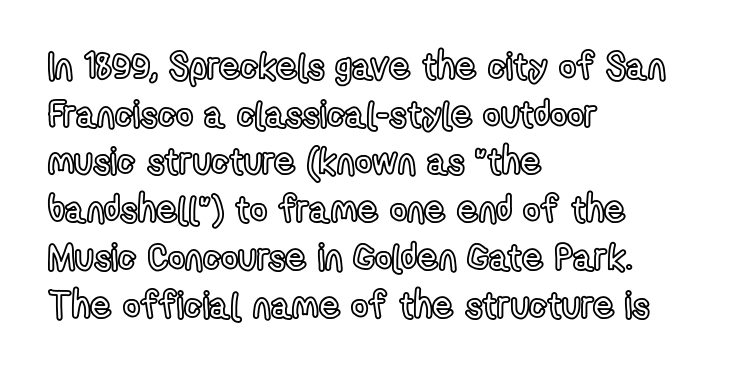
The image shows 37 px condensed type, upright; set left-aligned, normal line spacing (1.29x), normal letter spacing, not underlined; a medium x-height.
